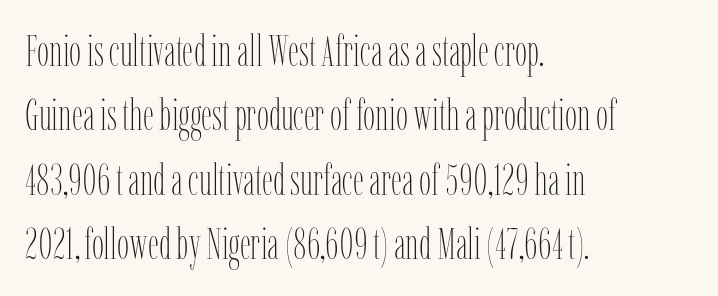
Does the copy run flush right? No — it runs flush left. No letter is thick-stroked: the sample isn't bold. Descenders hang freely into open space. Between one letter and the next there's only the usual sliver of space. Note the varied advance widths — an 'i' is clearly narrower than an 'm'. Designer's note — italics off, roman on.
